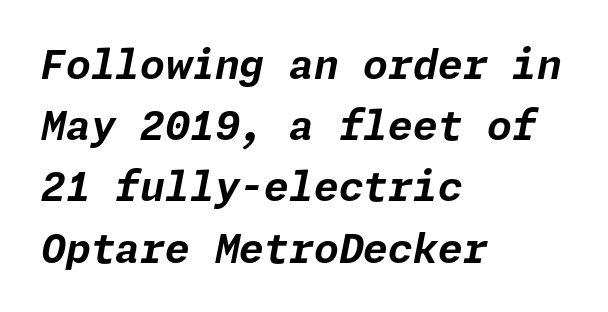
Q: Is the text bold? A: Yes.
Q: Is the text italic (slanted)? A: Yes, it leans right by about 11 degrees.
Q: Is the text underlined? A: No.
Q: How is the paragraph aligned? A: Left-aligned.
Q: Is the spacing between letters normal or unusually wide? A: Normal.
Q: Is the spacing between lines tight, normal or loose? A: Normal.
Q: Width (condensed, normal, or wide)? A: Normal.
Q: Stroke contrast? A: Low.
Q: x-height? A: Medium.
